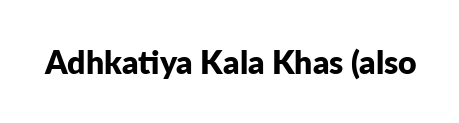
The image shows 32 px bold sans-serif type, upright; set normal letter spacing, not underlined; low stroke contrast and a medium x-height.
